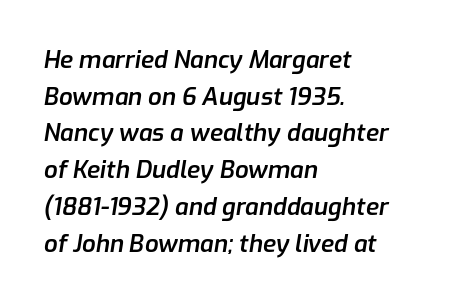
{"italic": "yes", "lean": "right", "slant_degrees": 9, "bold": "semi", "underline": "no", "align": "left", "line_spacing": "normal", "line_spacing_ratio": 1.53, "letter_spacing": "normal", "letter_spacing_em": 0.0, "glyph_px": 24}
